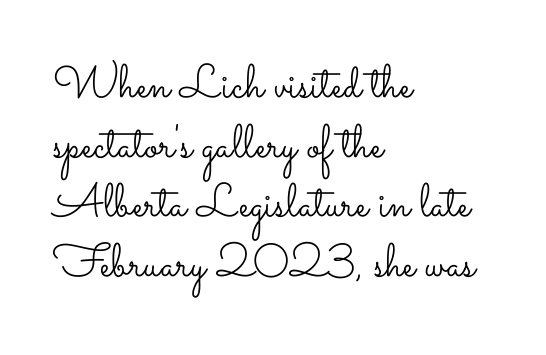
The rendering uses natural spacing where letterforms have individual widths. The face looks like a standard text weight, possibly lighter. A clean baseline with only descenders dipping below it. Layout note: lines flush left.
